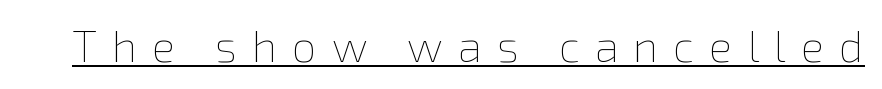
Character widths vary here, with narrow letters taking less room than wide ones. You could only call the tracking loose — the letters float apart. Every word sits above its own underline. Vertical stems look standard width or narrower in stroke.
